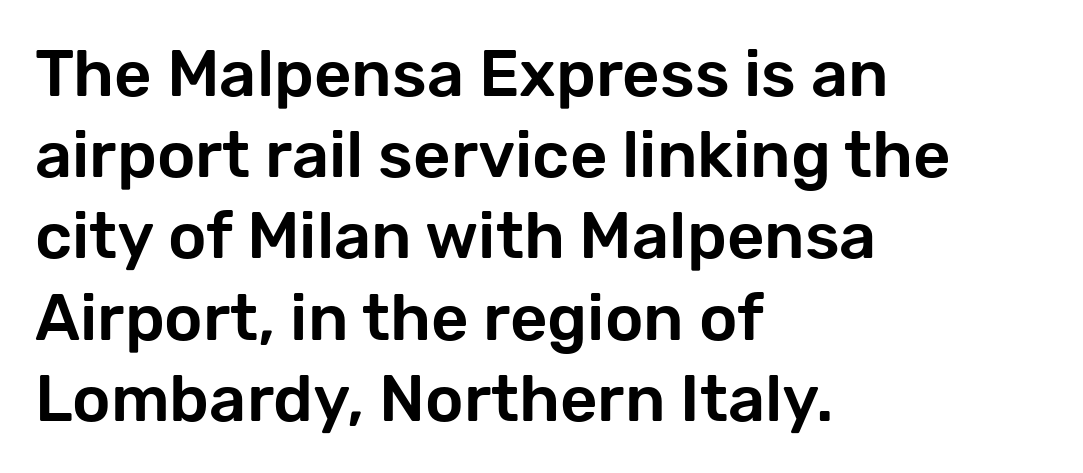
A typesetter would call this leading conventional body-copy spacing. Do the characters align in a grid? No, the font is proportional. Horizontally, the lines are justified to the leading edge only. Tracking value appears to be zero — textbook default spacing.
